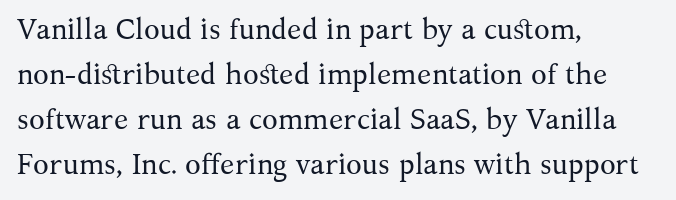
{"serif": "yes", "italic": "no", "bold": "no", "weight": "regular", "width": "normal", "stroke_contrast": "medium", "x_height": "medium", "monospaced": "no", "underline": "no", "align": "left", "line_spacing": "normal", "line_spacing_ratio": 1.55, "letter_spacing": "normal", "letter_spacing_em": 0.0, "glyph_px": 29}
